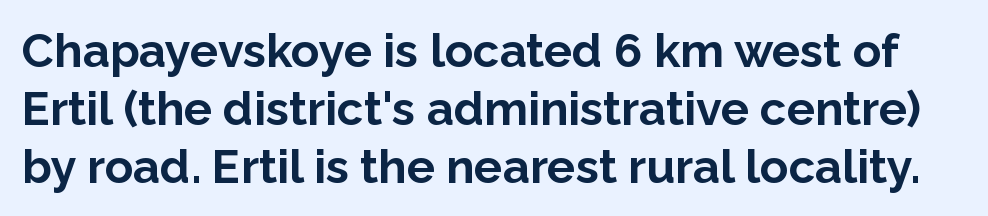
{"serif": "no", "italic": "no", "bold": "yes", "weight": "bold", "width": "normal", "stroke_contrast": "low", "x_height": "medium", "monospaced": "no", "underline": "no", "line_spacing_ratio": 1.23, "letter_spacing": "normal", "letter_spacing_em": 0.0, "glyph_px": 47}
